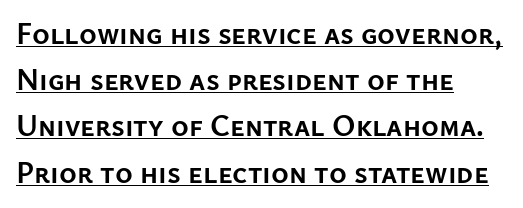
Q: Is the text bold? A: Yes.
Q: Is the text italic (slanted)? A: No, it is upright.
Q: Is the typeface a serif or a sans-serif typeface? A: Sans-serif.
Q: Is the text underlined? A: Yes.
Q: How is the paragraph aligned? A: Left-aligned.
Q: Is the spacing between letters normal or unusually wide? A: Normal.
Q: Is the spacing between lines tight, normal or loose? A: Normal.
Q: Width (condensed, normal, or wide)? A: Normal.
Q: Stroke contrast? A: Low.
Q: x-height? A: Medium.
Q: Monospaced? A: No.
